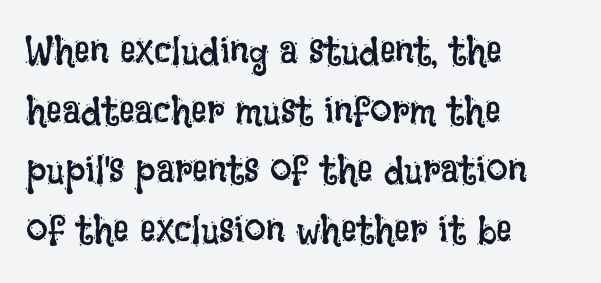
Q: Is the text bold? A: No.
Q: Is the text italic (slanted)? A: No, it is upright.
Q: Is the text underlined? A: No.
Q: How is the paragraph aligned? A: Left-aligned.
Q: Is the spacing between letters normal or unusually wide? A: Normal.
Q: Is the spacing between lines tight, normal or loose? A: Normal.
Q: Width (condensed, normal, or wide)? A: Condensed.
Q: Stroke contrast? A: Low.
Q: x-height? A: Large.
Q: Monospaced? A: No.
